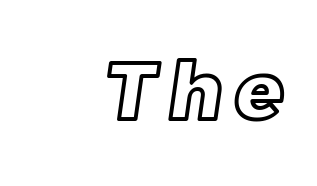
Rule under the text: the space is simply empty. Proportional: the letters do not fall into vertical columns.
